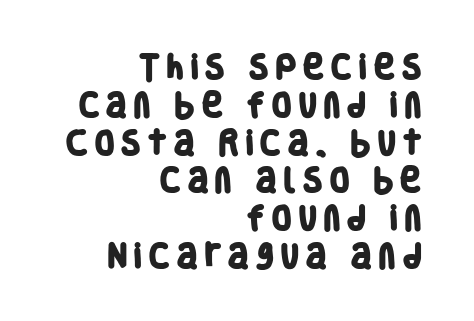
{"bold": "yes", "underline": "no", "align": "right", "line_spacing": "normal", "line_spacing_ratio": 1.4, "letter_spacing": "wide", "letter_spacing_em": 0.2, "glyph_px": 27}
